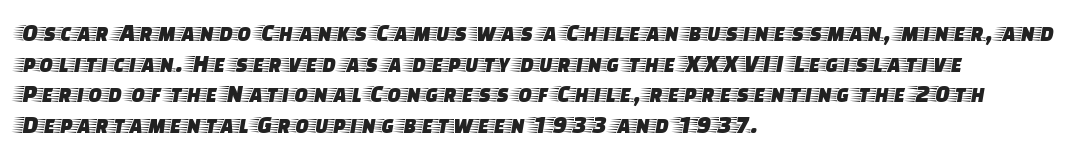
{"underline": "no", "align": "left", "line_spacing_ratio": 1.23, "letter_spacing": "normal", "letter_spacing_em": 0.0, "glyph_px": 25}
